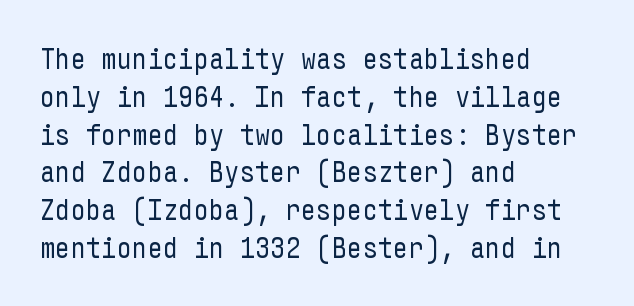
{"serif": "no", "italic": "no", "bold": "no", "weight": "regular", "width": "condensed", "stroke_contrast": "low", "x_height": "medium", "underline": "no", "align": "left", "line_spacing": "normal", "line_spacing_ratio": 1.26, "letter_spacing": "normal", "letter_spacing_em": 0.0, "glyph_px": 30}
